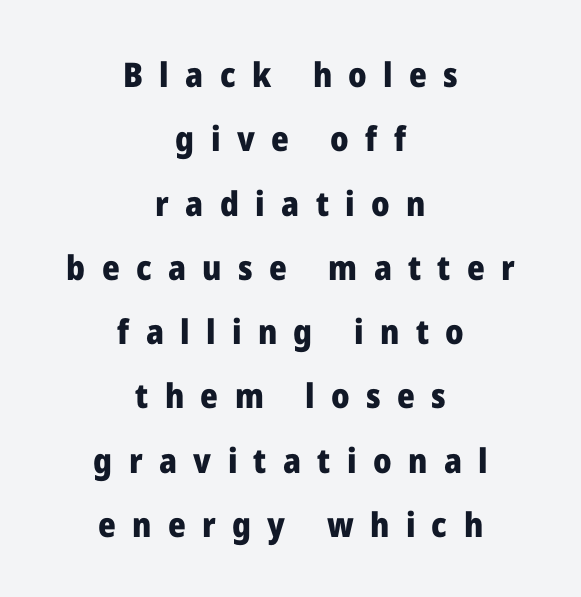
Q: Is the text bold? A: Yes.
Q: Is the text italic (slanted)? A: No, it is upright.
Q: Is the typeface a serif or a sans-serif typeface? A: Sans-serif.
Q: Is the text underlined? A: No.
Q: How is the paragraph aligned? A: Centered.
Q: Is the spacing between letters normal or unusually wide? A: Unusually wide.
Q: Width (condensed, normal, or wide)? A: Normal.
Q: Stroke contrast? A: Low.
Q: x-height? A: Medium.
Q: Monospaced? A: No.
